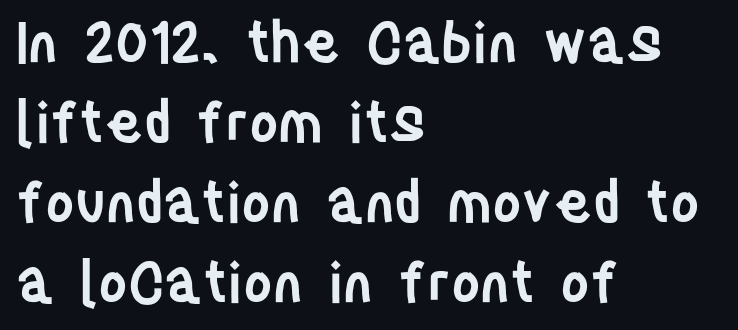
Q: Is the text bold? A: Semi-bold.
Q: Is the text italic (slanted)? A: No, it is upright.
Q: Is the typeface a serif or a sans-serif typeface? A: Sans-serif.
Q: Is the text underlined? A: No.
Q: How is the paragraph aligned? A: Left-aligned.
Q: Is the spacing between letters normal or unusually wide? A: Normal.
Q: Is the spacing between lines tight, normal or loose? A: Normal.
Q: Width (condensed, normal, or wide)? A: Condensed.
Q: Stroke contrast? A: Low.
Q: x-height? A: Large.
Q: Monospaced? A: No.
